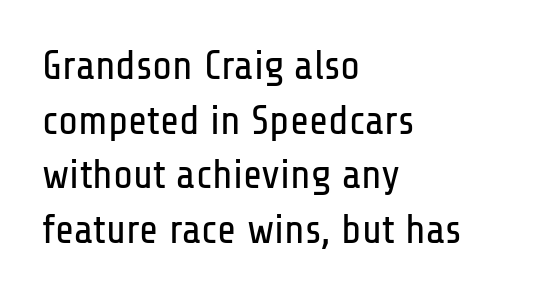
What kind of face is this? One without serifs — a sans. The designer left line spacing at the default. How are the letters spaced? Ordinarily, with no added tracking. Vertical stems look standard width or narrower in stroke.
